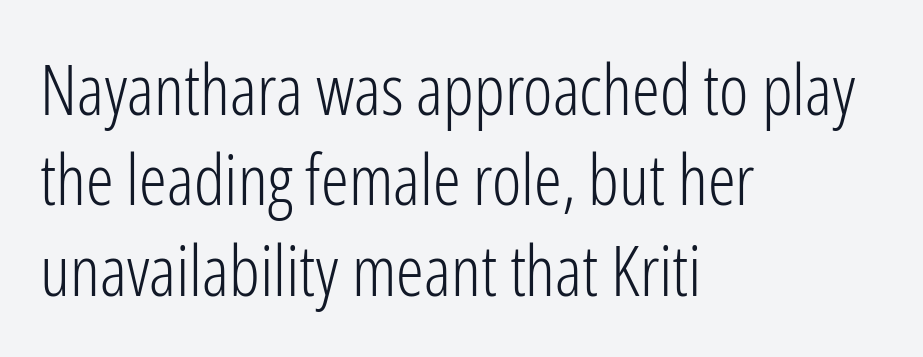
Q: Is the text bold? A: No.
Q: Is the text italic (slanted)? A: No, it is upright.
Q: Is the typeface a serif or a sans-serif typeface? A: Sans-serif.
Q: Is the text underlined? A: No.
Q: How is the paragraph aligned? A: Left-aligned.
Q: Is the spacing between letters normal or unusually wide? A: Normal.
Q: Is the spacing between lines tight, normal or loose? A: Normal.
Q: Width (condensed, normal, or wide)? A: Condensed.
Q: Stroke contrast? A: Low.
Q: x-height? A: Medium.
Q: Monospaced? A: No.
